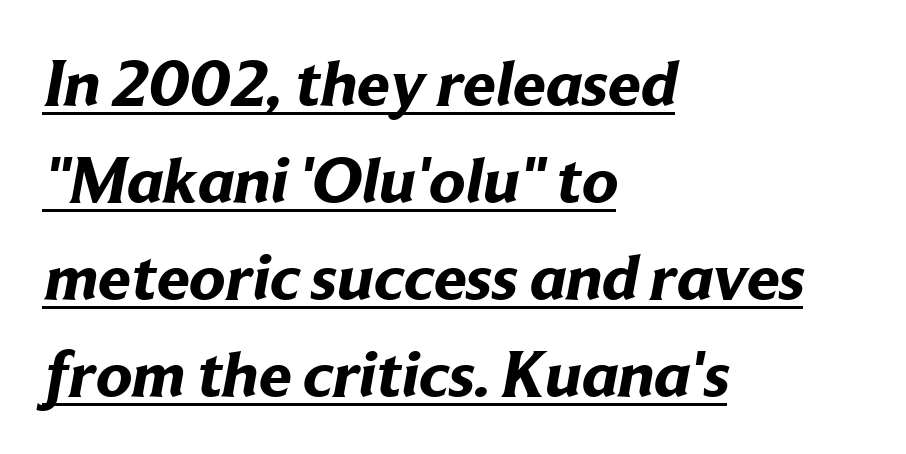
The image shows 66 px bold sans-serif type; set left-aligned, normal line spacing (1.47x), normal letter spacing, underlined; low stroke contrast and a medium x-height.
